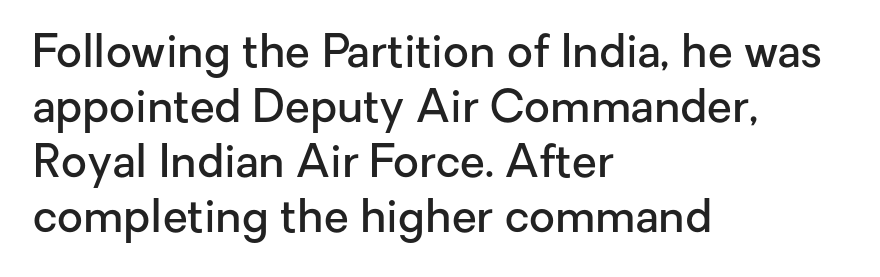
The image shows 45 px semibold sans-serif type, upright; set left-aligned, line spacing 1.22x, normal letter spacing, not underlined; low stroke contrast and a medium x-height.
